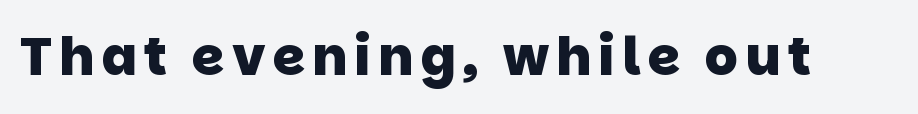
The image shows 52 px heavy sans-serif type; set not underlined; low stroke contrast and a large x-height.
